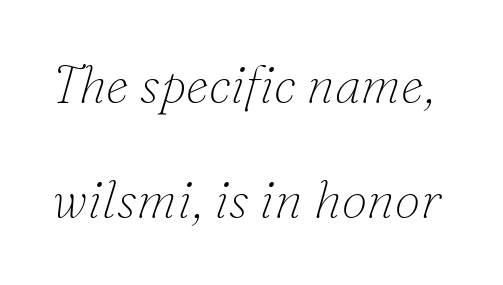
Q: Is the text bold? A: No.
Q: Is the text italic (slanted)? A: Yes, it leans right by about 16 degrees.
Q: Is the typeface a serif or a sans-serif typeface? A: Serif.
Q: Is the text underlined? A: No.
Q: Is the spacing between letters normal or unusually wide? A: Normal.
Q: Is the spacing between lines tight, normal or loose? A: Loose.
Q: Width (condensed, normal, or wide)? A: Normal.
Q: Stroke contrast? A: Low.
Q: x-height? A: Small.
Q: Monospaced? A: No.
